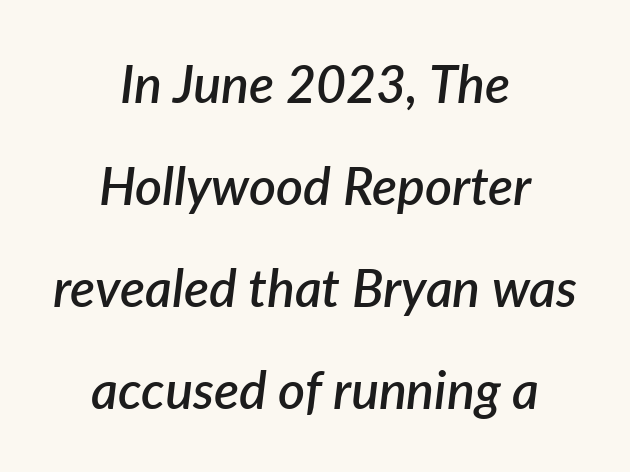
{"italic": "yes", "lean": "right", "slant_degrees": 7, "bold": "semi", "weight": "semibold", "width": "normal", "stroke_contrast": "low", "x_height": "medium", "monospaced": "no", "underline": "no", "align": "center", "line_spacing": "loose", "line_spacing_ratio": 1.96, "letter_spacing": "normal", "letter_spacing_em": 0.0, "glyph_px": 52}
